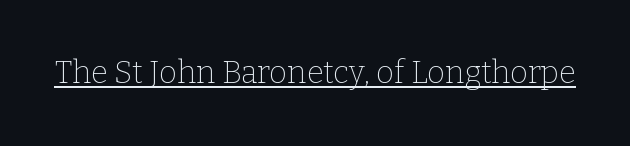
The image shows 31 px thin serif type, upright; set normal letter spacing, underlined; low stroke contrast and a medium x-height.
